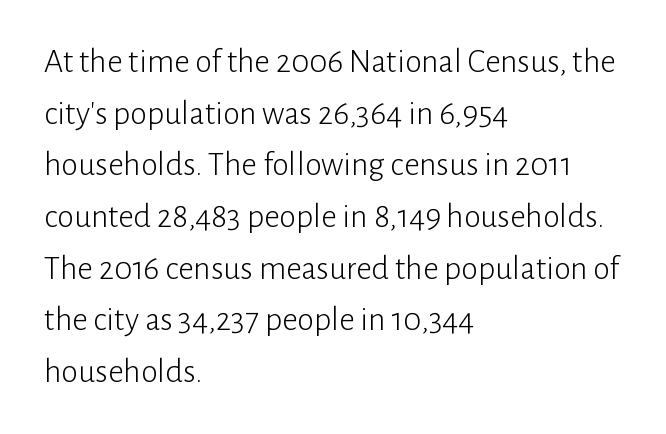
The letters sit at their default tracking, neither squeezed nor spread. The letters carry no serifs — their stems end cleanly without finishing strokes. These lines are rendered in a variable-pitch font. Compared with typical paragraphs, the rows here are spaced about the same.
